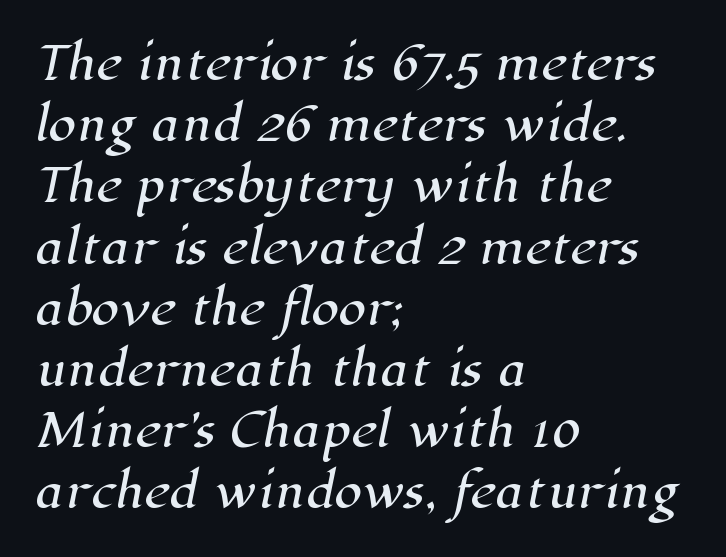
{"serif": "yes", "width": "normal", "stroke_contrast": "high", "x_height": "medium", "monospaced": "no", "underline": "no", "align": "left", "line_spacing": "normal", "line_spacing_ratio": 1.36, "letter_spacing": "normal", "letter_spacing_em": 0.0, "glyph_px": 45}
